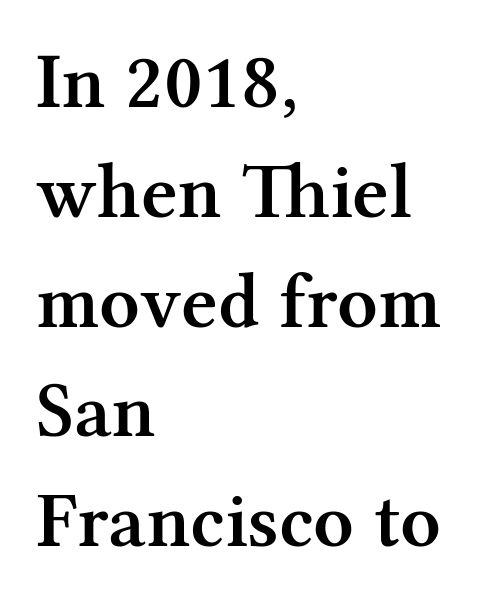
Q: Is the text bold? A: Semi-bold.
Q: Is the text italic (slanted)? A: No, it is upright.
Q: Is the typeface a serif or a sans-serif typeface? A: Serif.
Q: Is the text underlined? A: No.
Q: How is the paragraph aligned? A: Left-aligned.
Q: Is the spacing between letters normal or unusually wide? A: Normal.
Q: Is the spacing between lines tight, normal or loose? A: Normal.
Q: Width (condensed, normal, or wide)? A: Normal.
Q: Stroke contrast? A: Medium.
Q: x-height? A: Medium.
Q: Monospaced? A: No.
